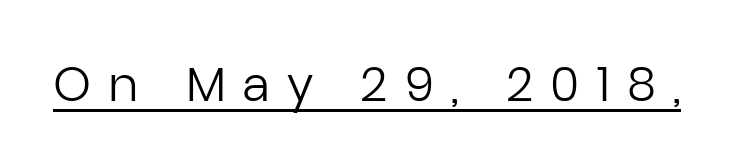
The image shows 48 px regular-weight sans-serif type, upright; set unusually wide letter spacing (+0.36 em), underlined; low stroke contrast and a medium x-height.
